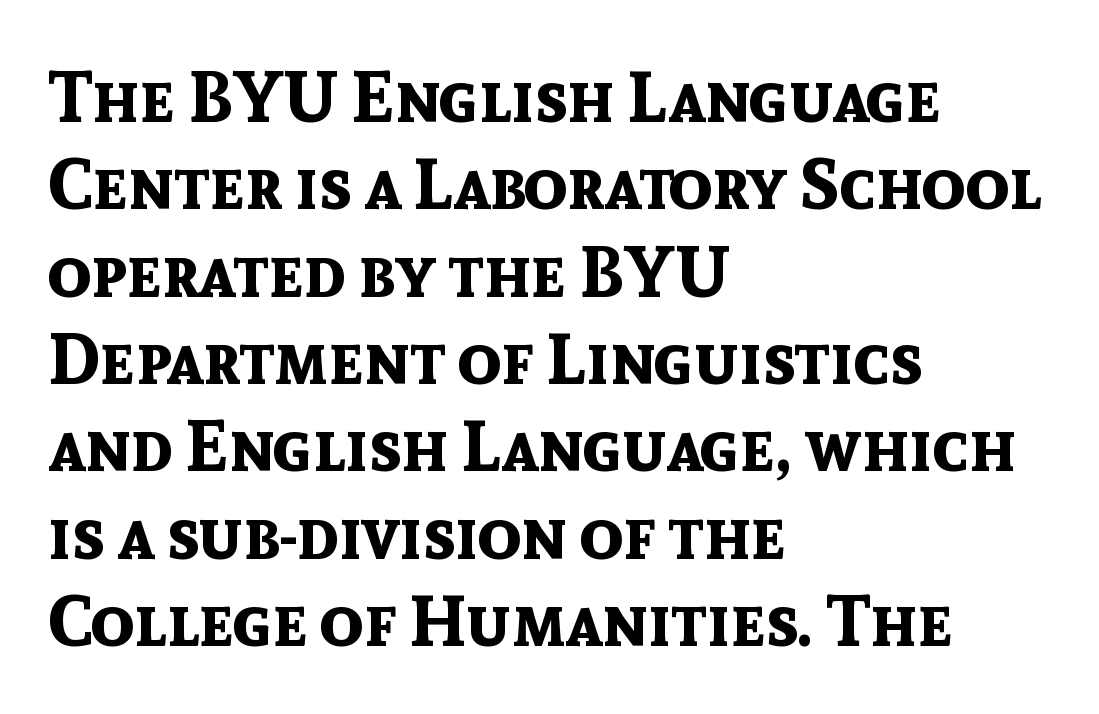
Q: Is the text bold? A: Yes.
Q: Is the text italic (slanted)? A: No, it is upright.
Q: Is the typeface a serif or a sans-serif typeface? A: Sans-serif.
Q: Is the text underlined? A: No.
Q: How is the paragraph aligned? A: Left-aligned.
Q: Is the spacing between letters normal or unusually wide? A: Normal.
Q: Width (condensed, normal, or wide)? A: Normal.
Q: x-height? A: Medium.
Q: Monospaced? A: No.
